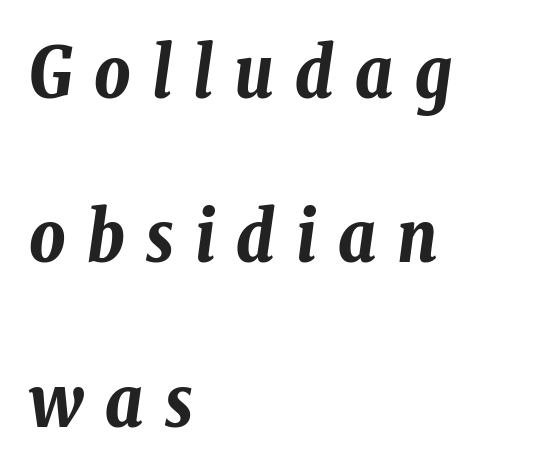
You could not count columns in this text — the font is proportionally spaced. All the whitespace from short lines collects on the right. This rendering widens character spacing well past its baseline value. Every letter is thick-stroked: bold, no question. The typography opts for an oblique posture over an upright one. This rendering features lettering with no underline.
